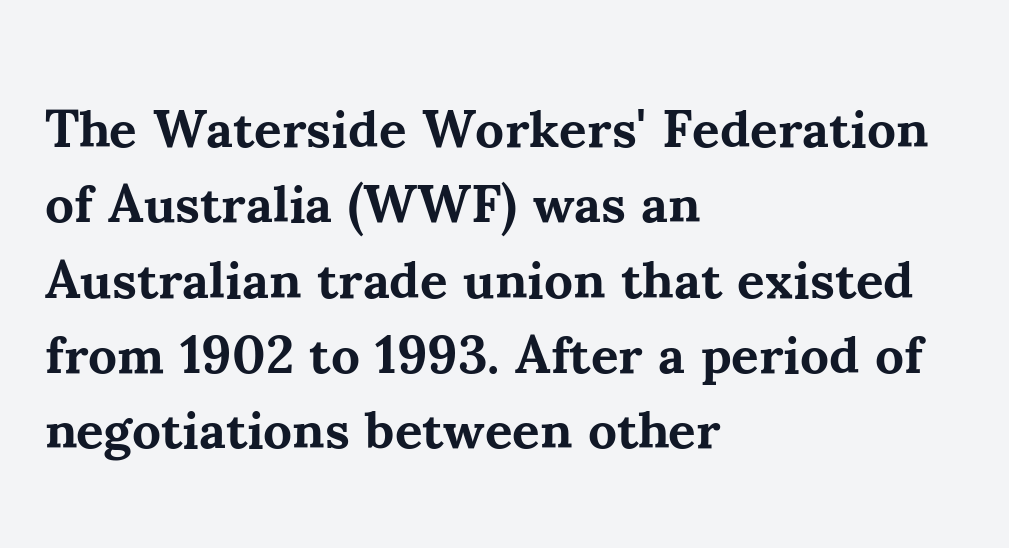
Pretty heavy lettering here — definitely bold. The paragraph has a hard left edge and a soft right edge. Normally led — the rows are evenly, conventionally spaced. Tracking here is standard; glyphs follow each other at the usual distance. Does the type have serifs? Yes, each stem ends in a small foot. The zone under the glyphs is completely vacant.
